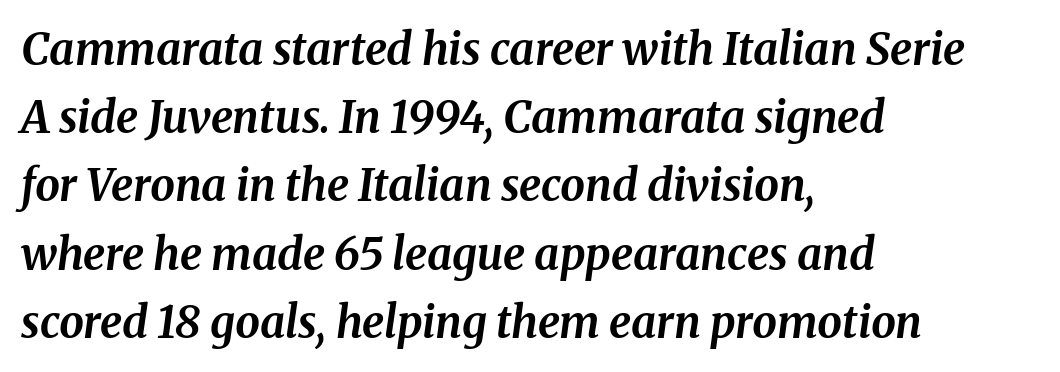
{"italic": "yes", "lean": "right", "slant_degrees": 8, "bold": "yes", "weight": "bold", "width": "normal", "stroke_contrast": "medium", "x_height": "medium", "monospaced": "no", "underline": "no", "align": "left", "line_spacing": "normal", "line_spacing_ratio": 1.55, "letter_spacing": "normal", "letter_spacing_em": 0.0, "glyph_px": 44}
